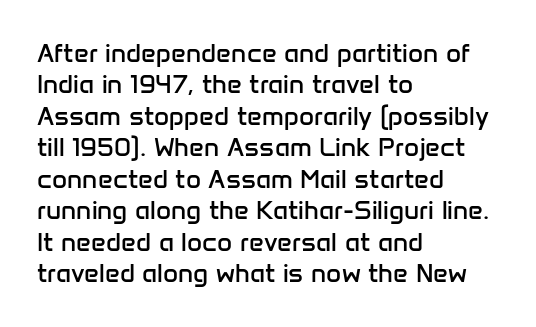
What stands out about the letter spacing? Nothing — it is the standard amount. The rendering anchors every line to the left-hand side. A light-to-regular cut is what we see here. Ordinary non-slanted type is in use.
